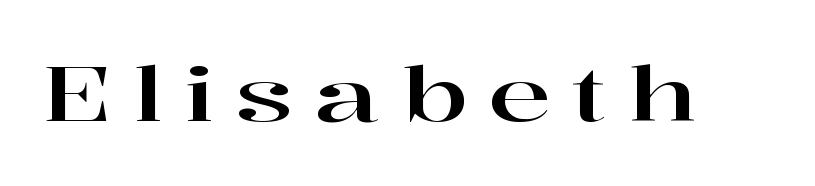
{"serif": "yes", "italic": "no", "width": "wide", "stroke_contrast": "high", "x_height": "medium", "monospaced": "no", "underline": "no", "letter_spacing": "wide", "letter_spacing_em": 0.28, "glyph_px": 75}
